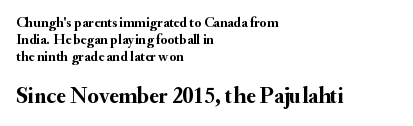
Q: Is the text bold? A: Yes.
Q: Is the text italic (slanted)? A: No, it is upright.
Q: Is the text underlined? A: No.
Q: How is the paragraph aligned? A: Left-aligned.
Q: Is the spacing between letters normal or unusually wide? A: Normal.
Q: Which block of text is set in a larger size, the first (top) or the second (bottom)? A: The second (bottom) one.
